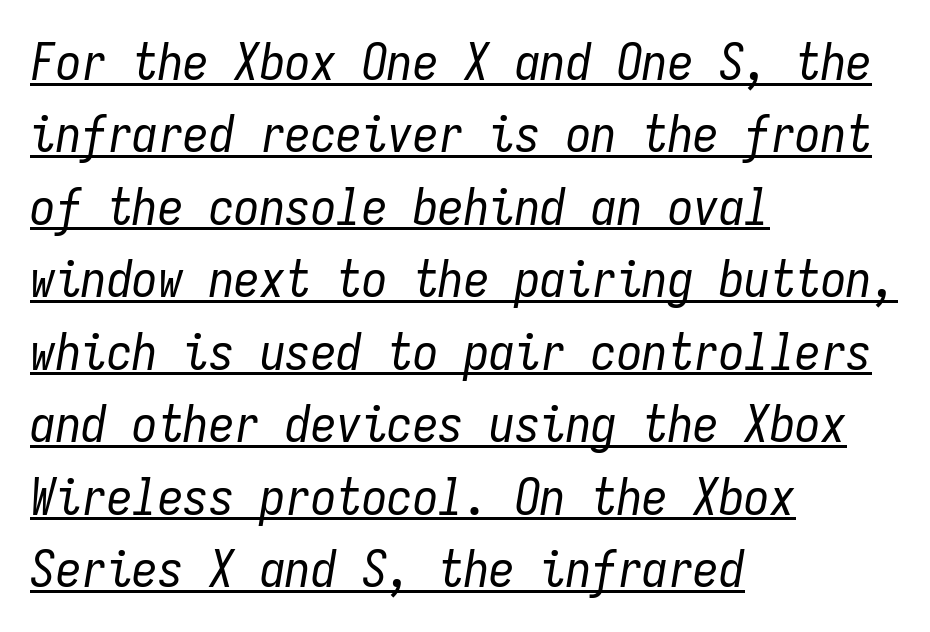
The image shows 51 px regular-weight, condensed type, italic (leaning right), monospaced; set left-aligned, normal line spacing (1.42x), normal letter spacing, underlined; low stroke contrast and a medium x-height.
